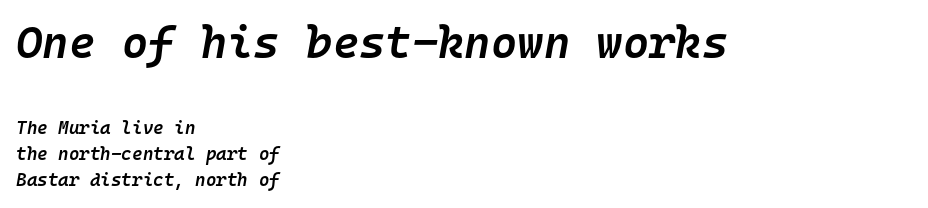
{"italic": "yes", "lean": "right", "slant_degrees": 10, "bold": "semi", "weight": "semibold", "width": "normal", "stroke_contrast": "low", "x_height": "medium", "monospaced": "yes", "underline": "no", "align": "left", "line_spacing": "normal", "line_spacing_ratio": 1.45, "letter_spacing": "normal", "letter_spacing_em": 0.0, "larger_block": "first", "size_ratio": 2.5, "glyph_px": 45}
